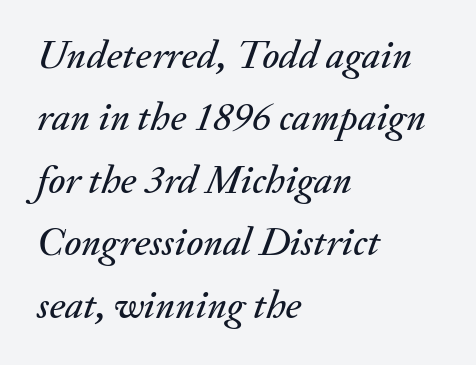
Notice how the passage keeps a crisp vertical edge on the left only. Spacing verdict: proportional, widths tailored to each character. Words float on clear page, feet unadorned. The leading is moderate, giving the passage an even texture. What stands out about the letter spacing? Nothing — it is the standard amount.
